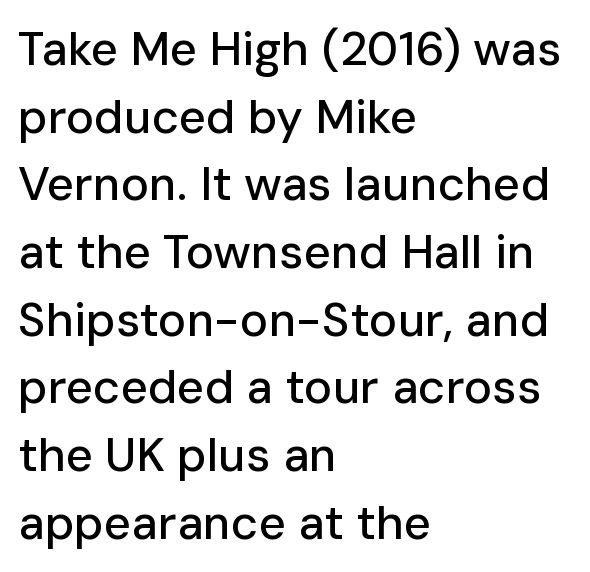
Tracking value appears to be zero — textbook default spacing. Rows of type keep a routine distance in the vertical direction. The passage shown is typed in a proportional face where columns would drift. Beneath every word, the page is bare. Left-aligned paragraph, ragged on the right.
